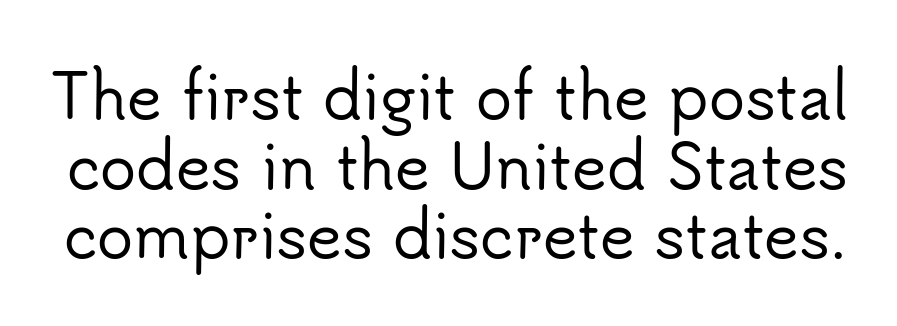
Quick note: not italic, upright. This sample has the flowing, uneven cadence of proportional lettering. Type without underlining. The rendering shows plain stroke endings on the letterforms — a sans-serif design. Inter-character spacing is left at the font's built-in metrics.
